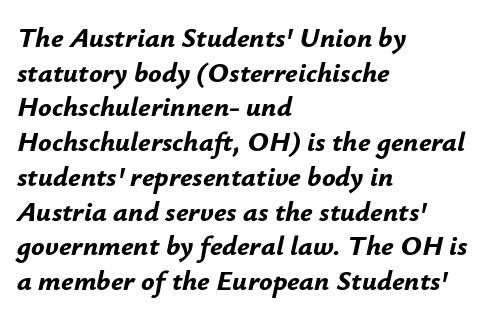
Q: Is the text bold? A: Yes.
Q: Is the text italic (slanted)? A: Yes, it leans right by about 12 degrees.
Q: Is the text underlined? A: No.
Q: How is the paragraph aligned? A: Left-aligned.
Q: Is the spacing between letters normal or unusually wide? A: Normal.
Q: Width (condensed, normal, or wide)? A: Normal.
Q: Stroke contrast? A: Low.
Q: x-height? A: Small.
Q: Monospaced? A: No.
